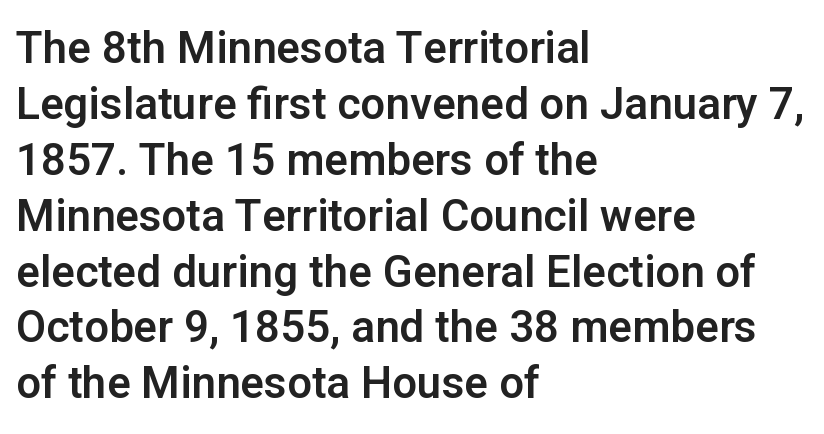
The letters advance in unequal steps, a hallmark of proportional type. The passage shown has conventional tracking throughout. Letterform terminals end flat and unadorned throughout the passage. Descender tails drop into unmarked territory. In terms of leading, this rendering sits right in the middle.
